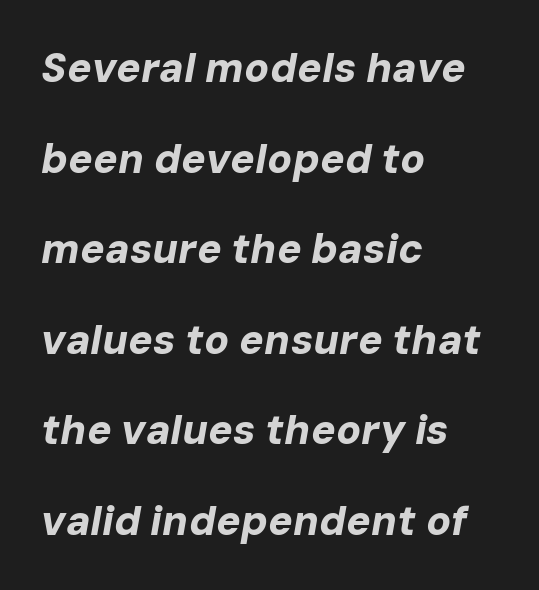
The image shows 41 px bold type, italic (leaning right); set left-aligned, loose line spacing (2.21x), normal letter spacing, not underlined; low stroke contrast and a medium x-height.
